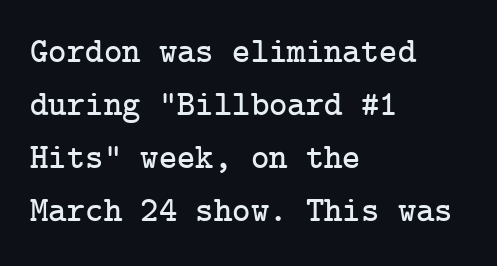
Q: Is the text italic (slanted)? A: No, it is upright.
Q: Is the typeface a serif or a sans-serif typeface? A: Serif.
Q: Is the text underlined? A: No.
Q: How is the paragraph aligned? A: Left-aligned.
Q: Is the spacing between letters normal or unusually wide? A: Normal.
Q: Is the spacing between lines tight, normal or loose? A: Normal.
Q: Width (condensed, normal, or wide)? A: Normal.
Q: Stroke contrast? A: Low.
Q: x-height? A: Medium.
